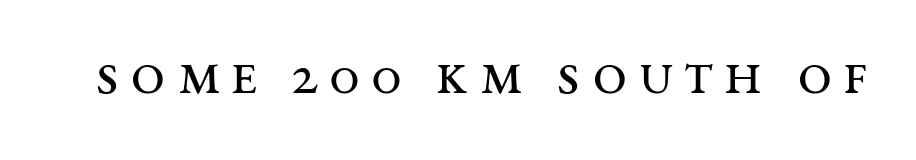
{"serif": "yes", "italic": "no", "bold": "no", "weight": "regular", "width": "wide", "stroke_contrast": "medium", "x_height": "large", "monospaced": "no", "underline": "no", "glyph_px": 61}
